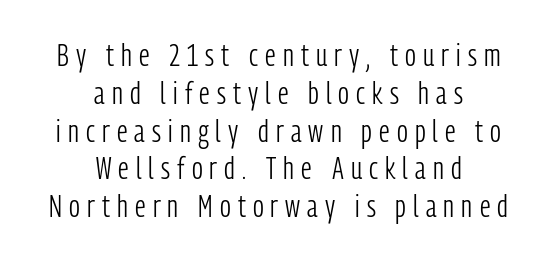
Q: Is the text bold? A: No.
Q: Is the text italic (slanted)? A: No, it is upright.
Q: Is the typeface a serif or a sans-serif typeface? A: Sans-serif.
Q: Is the text underlined? A: No.
Q: How is the paragraph aligned? A: Centered.
Q: Is the spacing between letters normal or unusually wide? A: Unusually wide.
Q: Width (condensed, normal, or wide)? A: Condensed.
Q: Stroke contrast? A: Low.
Q: x-height? A: Medium.
Q: Monospaced? A: No.
